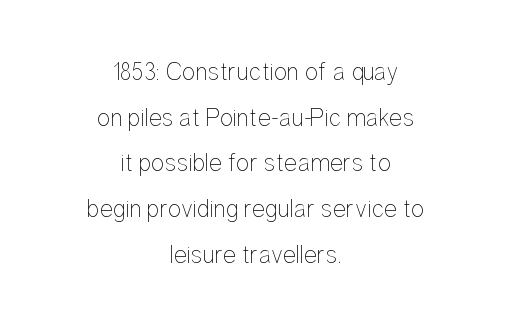
{"italic": "no", "bold": "no", "underline": "no", "align": "center", "line_spacing_ratio": 1.83, "letter_spacing": "normal", "letter_spacing_em": 0.0, "glyph_px": 25}
